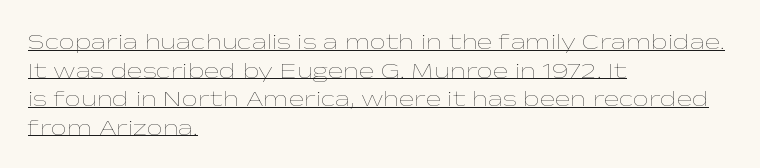
Q: Is the text bold? A: No.
Q: Is the text italic (slanted)? A: No, it is upright.
Q: Is the text underlined? A: Yes.
Q: How is the paragraph aligned? A: Left-aligned.
Q: Is the spacing between letters normal or unusually wide? A: Normal.
